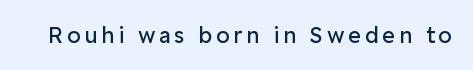
{"italic": "no", "bold": "no", "underline": "no", "glyph_px": 22}
